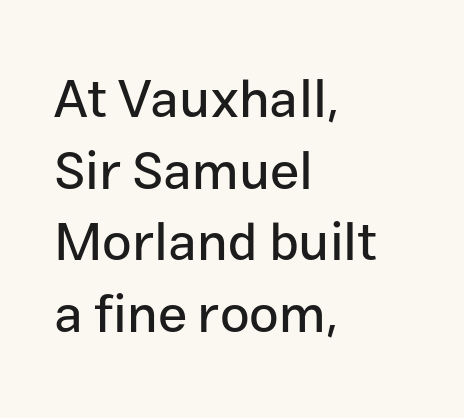
Character widths vary here, with narrow letters taking less room than wide ones. Font category for this specimen: sans-serif. It's the straight-up-and-down kind of type. These lines keep a tight, regular rhythm from letter to letter.
